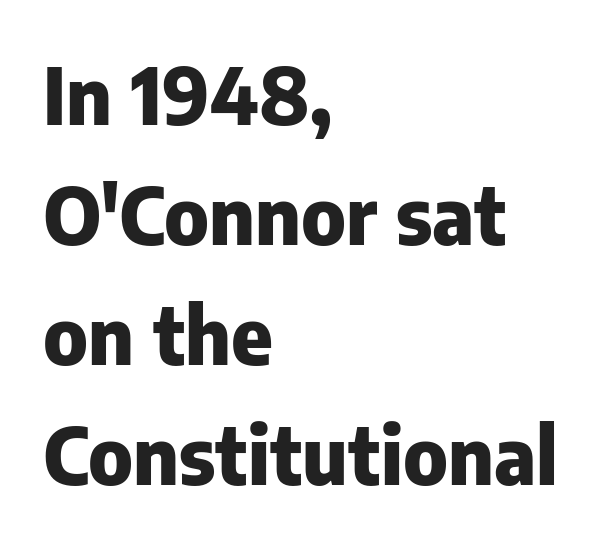
The image shows 79 px heavy sans-serif type, upright; set left-aligned, normal line spacing (1.52x), normal letter spacing, not underlined; low stroke contrast and a medium x-height.
